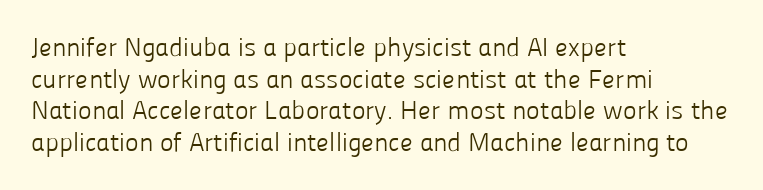
Nope, not italic — everything's standing straight. The font is comparable to plain body text, perhaps lighter. Inter-character spacing is left at the font's built-in metrics. The zone under the glyphs is completely vacant. These lines are set flush left with a ragged right edge.
